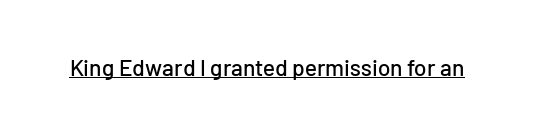
Q: Is the text italic (slanted)? A: No, it is upright.
Q: Is the text underlined? A: Yes.
Q: Is the spacing between letters normal or unusually wide? A: Normal.
